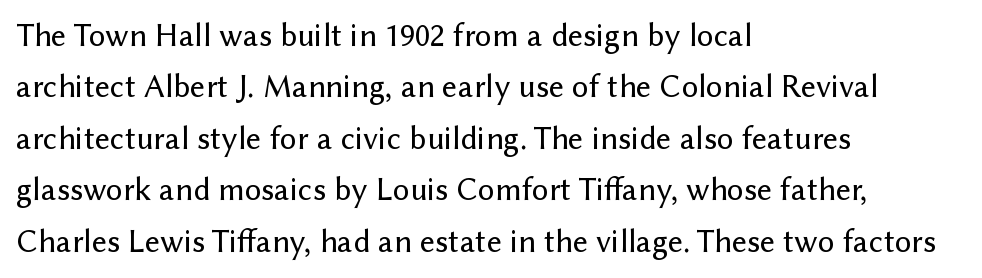
The image shows 33 px sans-serif type, upright; set left-aligned, normal line spacing (1.56x), normal letter spacing, not underlined; low stroke contrast and a medium x-height.
